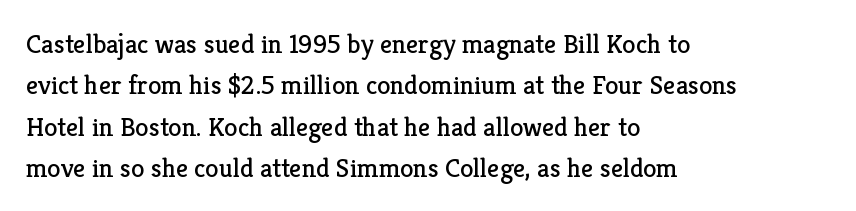
{"italic": "no", "bold": "no", "underline": "no", "align": "left", "line_spacing": "normal", "line_spacing_ratio": 1.53, "letter_spacing": "normal", "letter_spacing_em": 0.0, "glyph_px": 27}
